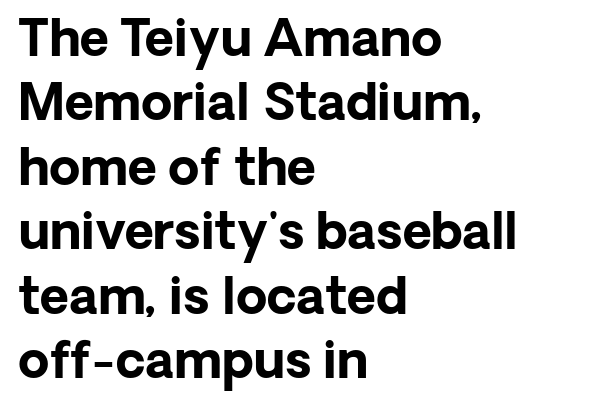
The image shows 50 px bold sans-serif type, upright; set left-aligned, normal line spacing (1.29x), normal letter spacing, not underlined; low stroke contrast and a medium x-height.
